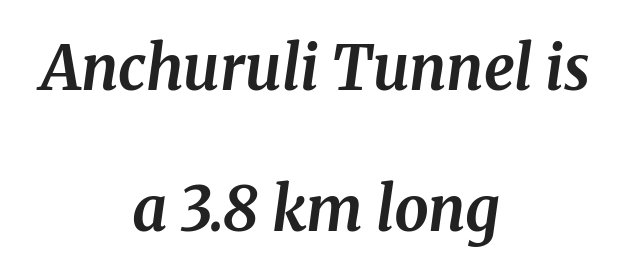
Do the characters align in a grid? No, the font is proportional. What stands out about the letter spacing? Nothing — it is the standard amount. Decoration check: the copy has no underline. Honestly, the rows look like they've been pulled way apart. Italic? Definitely — the glyphs are oblique. The whitespace from short lines is split evenly between both sides.
